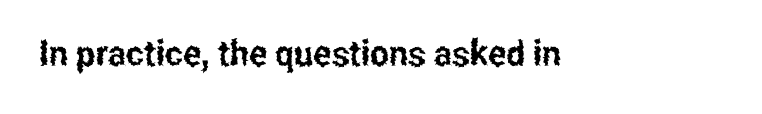
Nothing unusual about the tracking: characters are spaced as the font intends. Ordinary non-slanted type is in use. What kind of face is this? One without serifs — a sans. These lines are rendered in a variable-pitch font.
